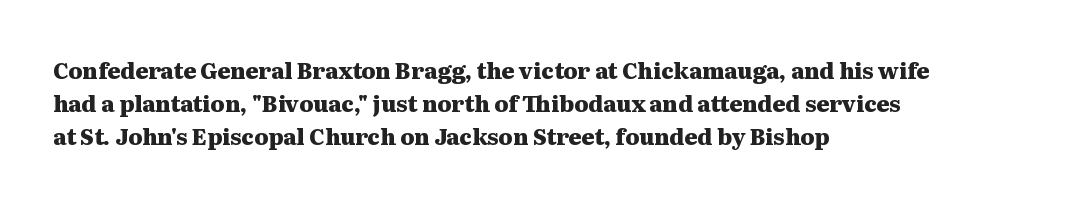
{"italic": "no", "bold": "yes", "underline": "no", "align": "left", "line_spacing": "normal", "line_spacing_ratio": 1.49, "letter_spacing": "normal", "letter_spacing_em": 0.0, "glyph_px": 22}
